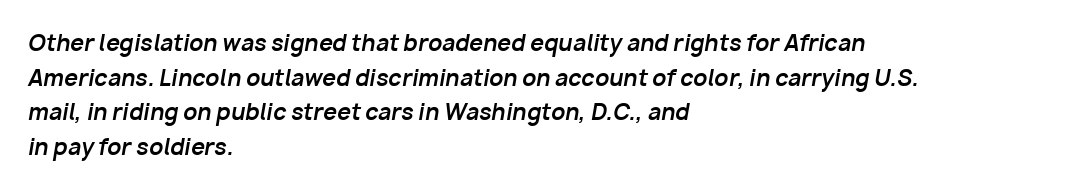
The image shows 22 px bold type, italic (leaning right); set left-aligned, normal line spacing (1.57x), normal letter spacing, not underlined.
